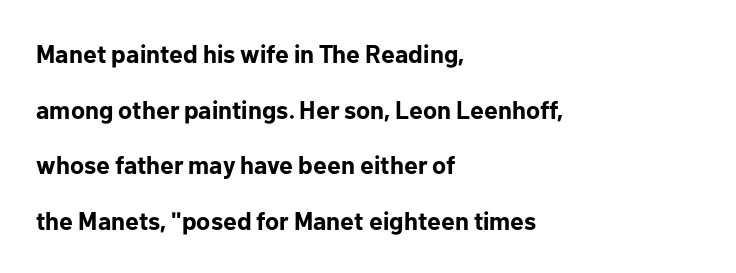
There is no visible air inserted between adjacent glyphs. Weight check: bold — yes, fully. The ragged edge is on the right, which tells us the setting is flush left. Anything drawn beneath the words? Only blank space. Widely set lines give the paragraph a tall, airy silhouette.
